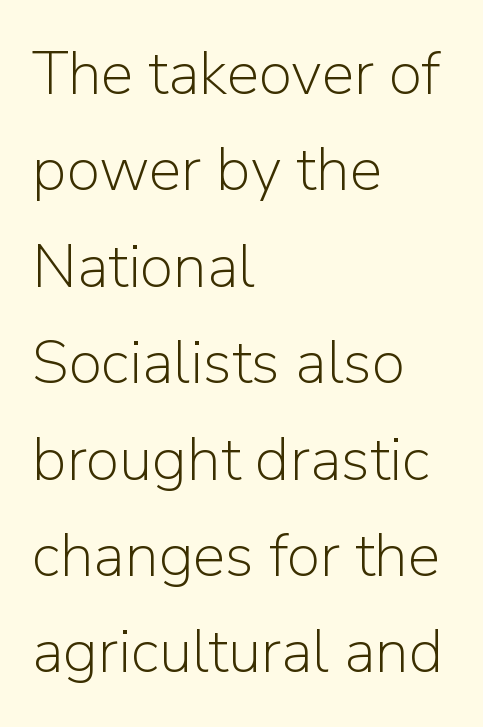
The image shows 61 px light sans-serif type, upright; set left-aligned, normal line spacing (1.58x), normal letter spacing, not underlined; low stroke contrast and a medium x-height.
